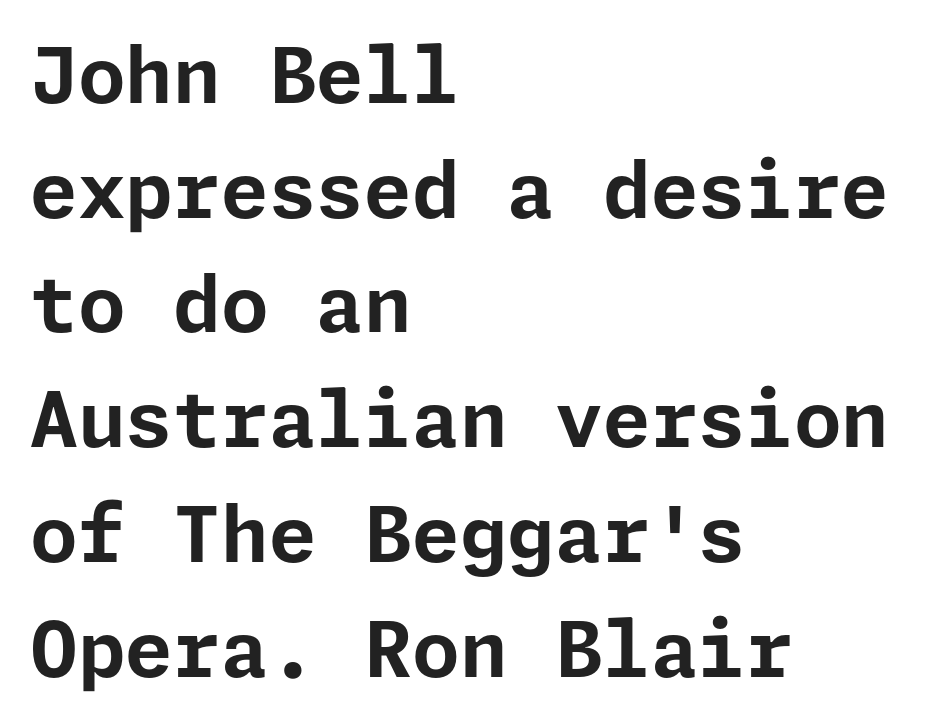
{"serif": "no", "italic": "no", "bold": "yes", "weight": "bold", "width": "normal", "stroke_contrast": "low", "x_height": "medium", "underline": "no", "align": "left", "line_spacing": "normal", "line_spacing_ratio": 1.49, "letter_spacing": "normal", "letter_spacing_em": 0.0, "glyph_px": 77}
